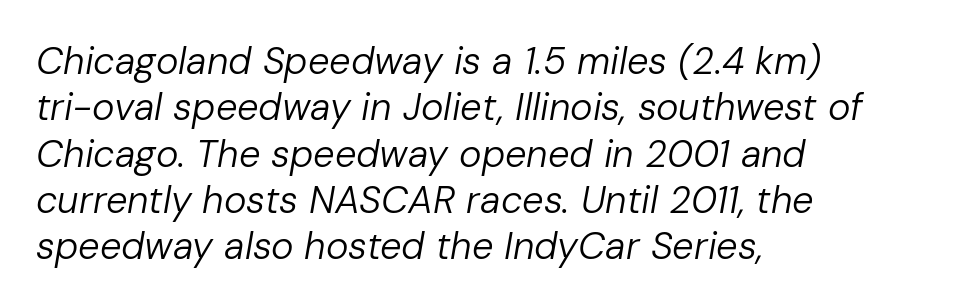
{"italic": "yes", "lean": "right", "slant_degrees": 10, "bold": "no", "weight": "regular", "width": "normal", "stroke_contrast": "low", "x_height": "medium", "monospaced": "no", "underline": "no", "align": "left", "line_spacing_ratio": 1.22, "letter_spacing": "normal", "letter_spacing_em": 0.0, "glyph_px": 38}
